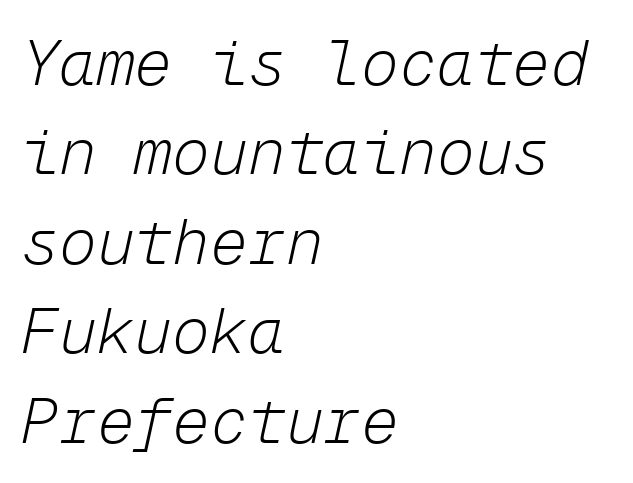
Q: Is the text bold? A: No.
Q: Is the text italic (slanted)? A: Yes, it leans right by about 12 degrees.
Q: Is the text underlined? A: No.
Q: How is the paragraph aligned? A: Left-aligned.
Q: Is the spacing between letters normal or unusually wide? A: Normal.
Q: Is the spacing between lines tight, normal or loose? A: Normal.
Q: Width (condensed, normal, or wide)? A: Normal.
Q: Stroke contrast? A: Low.
Q: x-height? A: Medium.
Q: Monospaced? A: Yes.
